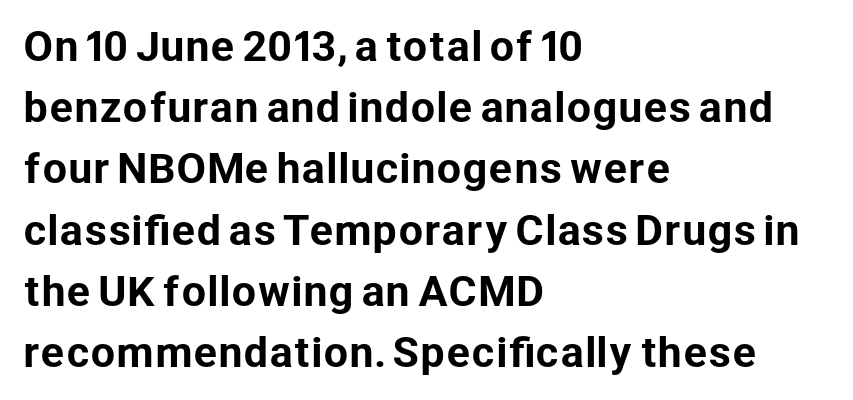
Q: Is the text italic (slanted)? A: No, it is upright.
Q: Is the typeface a serif or a sans-serif typeface? A: Sans-serif.
Q: Is the text underlined? A: No.
Q: How is the paragraph aligned? A: Left-aligned.
Q: Is the spacing between letters normal or unusually wide? A: Normal.
Q: Is the spacing between lines tight, normal or loose? A: Normal.
Q: Width (condensed, normal, or wide)? A: Normal.
Q: Stroke contrast? A: Low.
Q: x-height? A: Medium.
Q: Monospaced? A: No.
